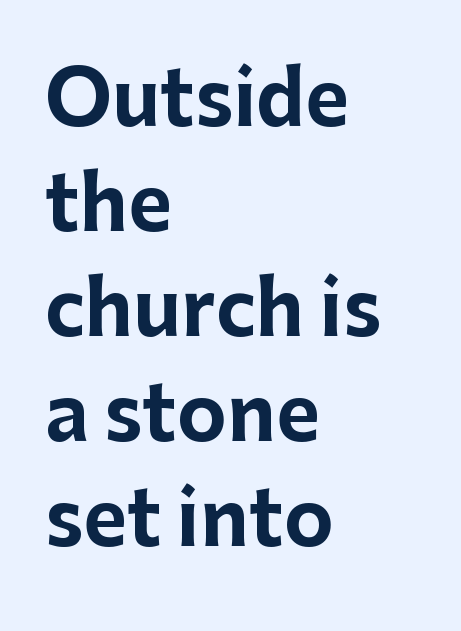
The image shows 75 px bold sans-serif type, upright; set left-aligned, normal line spacing (1.4x), normal letter spacing, not underlined; low stroke contrast and a medium x-height.
